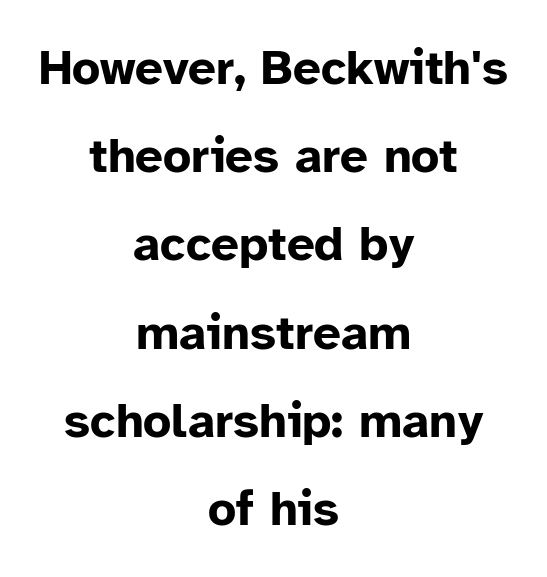
Q: Is the text bold? A: Yes.
Q: Is the text italic (slanted)? A: No, it is upright.
Q: Is the typeface a serif or a sans-serif typeface? A: Sans-serif.
Q: Is the text underlined? A: No.
Q: How is the paragraph aligned? A: Centered.
Q: Is the spacing between letters normal or unusually wide? A: Normal.
Q: Width (condensed, normal, or wide)? A: Normal.
Q: Stroke contrast? A: Low.
Q: x-height? A: Medium.
Q: Monospaced? A: No.
